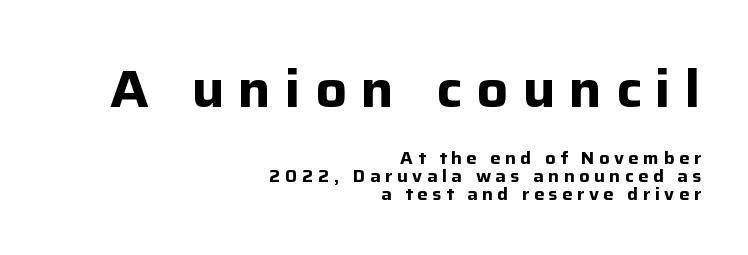
Q: Is the text bold? A: Yes.
Q: Is the text italic (slanted)? A: No, it is upright.
Q: Is the typeface a serif or a sans-serif typeface? A: Sans-serif.
Q: Is the text underlined? A: No.
Q: How is the paragraph aligned? A: Right-aligned.
Q: Is the spacing between letters normal or unusually wide? A: Unusually wide.
Q: Is the spacing between lines tight, normal or loose? A: Tight.
Q: Which block of text is set in a larger size, the first (top) or the second (bottom)? A: The first (top) one.
Q: Width (condensed, normal, or wide)? A: Normal.
Q: Stroke contrast? A: Low.
Q: x-height? A: Medium.
Q: Monospaced? A: No.
